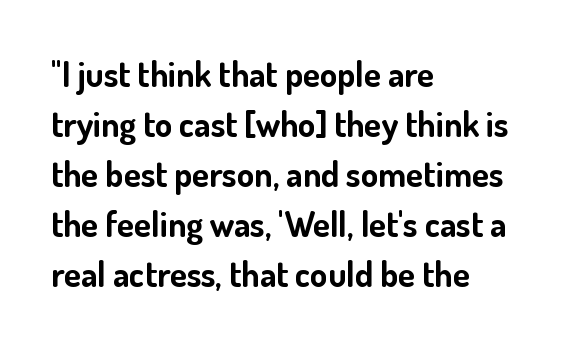
Line starts are locked; line ends wander. One glance says typical: line gaps are just what's usual. The sample has been set heavy, in full bold. The letters stand upright; this is a roman face. Check where the strokes stop: nothing finishes them off — pure sans.
